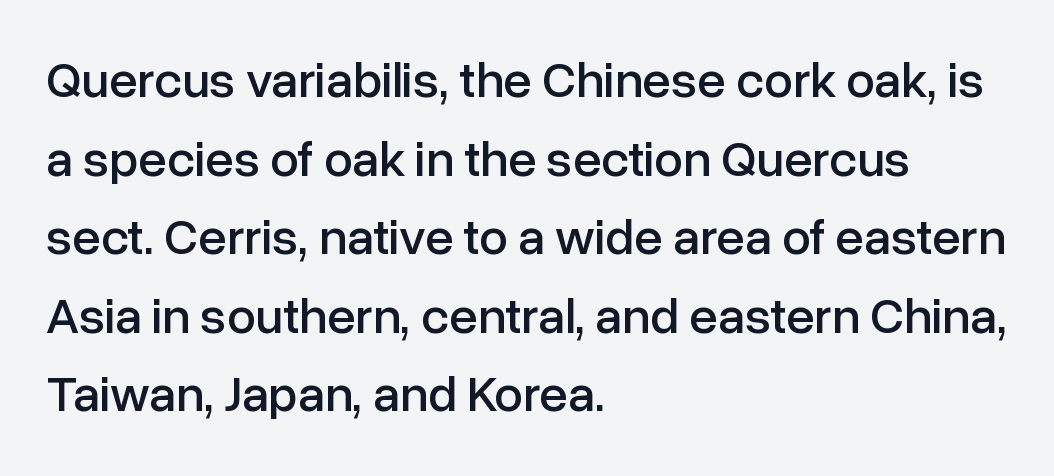
Q: Is the text italic (slanted)? A: No, it is upright.
Q: Is the typeface a serif or a sans-serif typeface? A: Sans-serif.
Q: Is the text underlined? A: No.
Q: How is the paragraph aligned? A: Left-aligned.
Q: Is the spacing between letters normal or unusually wide? A: Normal.
Q: Is the spacing between lines tight, normal or loose? A: Normal.
Q: Width (condensed, normal, or wide)? A: Normal.
Q: Stroke contrast? A: Low.
Q: x-height? A: Medium.
Q: Monospaced? A: No.
